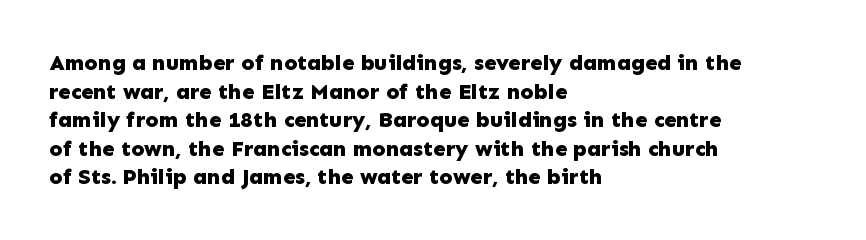
Teacher's note: observe the even left margin — that is flush-left alignment. You can tell it's not italic because the verticals are truly vertical. Words float on clear page, feet unadorned. The letterforms sit shoulder to shoulder at normal distance.
